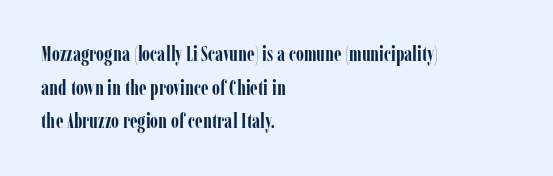
This sample uses plain, unmodified letter spacing. The lines are quadded left. If you measured baseline to baseline, you'd find a middling distance. A dark, heavy texture on the line: the type is bold. Unmarked baselines from the first word to the last.
